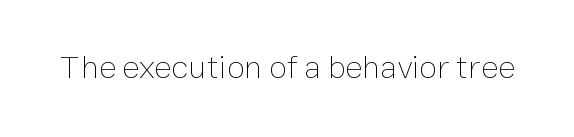
Q: Is the text bold? A: No.
Q: Is the text italic (slanted)? A: No, it is upright.
Q: Is the text underlined? A: No.
Q: Is the spacing between letters normal or unusually wide? A: Normal.
Q: Width (condensed, normal, or wide)? A: Normal.
Q: Stroke contrast? A: Low.
Q: x-height? A: Medium.
Q: Monospaced? A: No.
